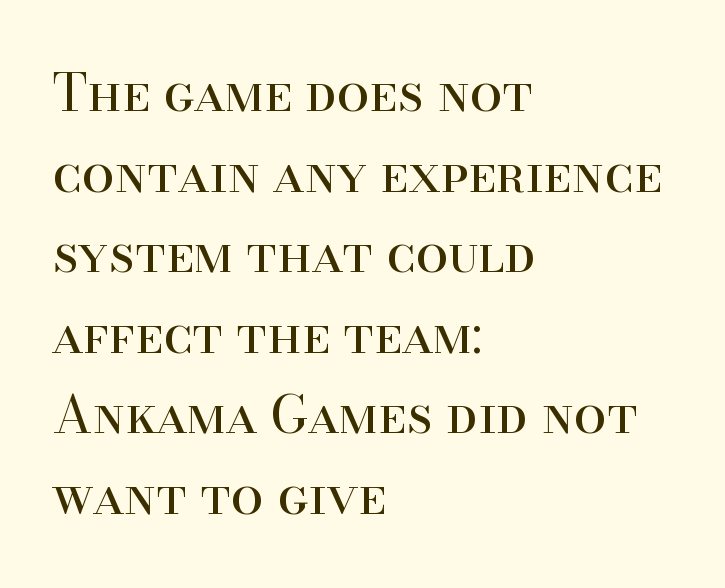
The image shows 52 px regular-weight serif type, upright; set left-aligned, normal line spacing (1.55x), normal letter spacing, not underlined; high stroke contrast and a small x-height.
